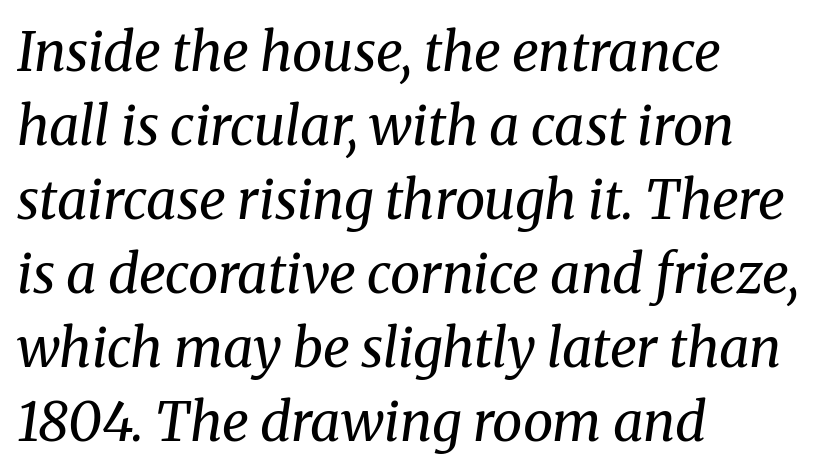
Q: Is the text bold? A: No.
Q: Is the text italic (slanted)? A: Yes, it leans right by about 8 degrees.
Q: Is the typeface a serif or a sans-serif typeface? A: Serif.
Q: Is the text underlined? A: No.
Q: How is the paragraph aligned? A: Left-aligned.
Q: Is the spacing between letters normal or unusually wide? A: Normal.
Q: Is the spacing between lines tight, normal or loose? A: Normal.
Q: Width (condensed, normal, or wide)? A: Normal.
Q: Stroke contrast? A: Medium.
Q: x-height? A: Medium.
Q: Monospaced? A: No.
